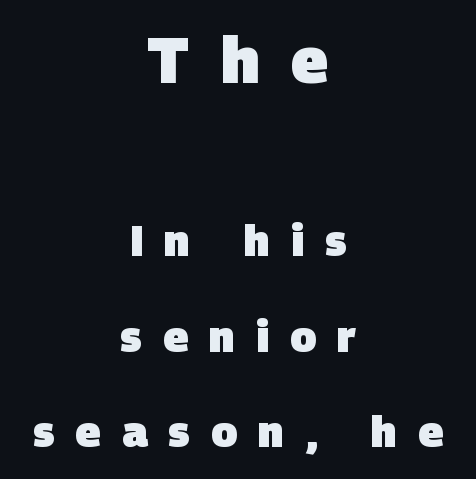
Q: Is the text bold? A: Yes.
Q: Is the typeface a serif or a sans-serif typeface? A: Sans-serif.
Q: Is the text underlined? A: No.
Q: How is the paragraph aligned? A: Centered.
Q: Is the spacing between letters normal or unusually wide? A: Unusually wide.
Q: Is the spacing between lines tight, normal or loose? A: Loose.
Q: Which block of text is set in a larger size, the first (top) or the second (bottom)? A: The first (top) one.
Q: Width (condensed, normal, or wide)? A: Normal.
Q: Stroke contrast? A: Low.
Q: x-height? A: Large.
Q: Monospaced? A: No.
